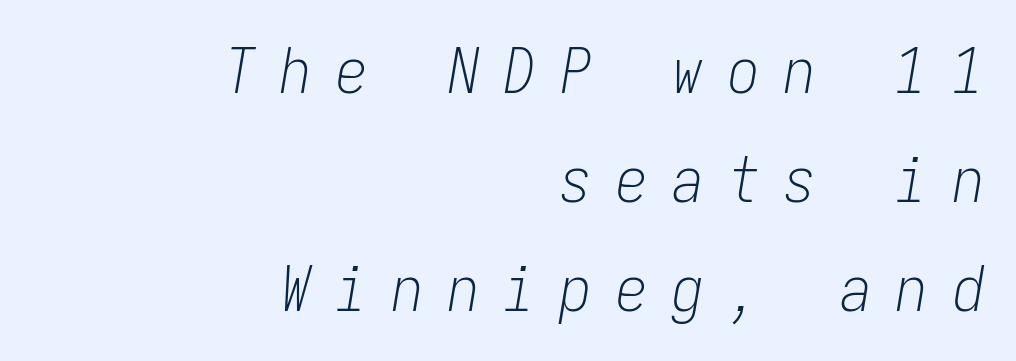
Q: Is the text bold? A: No.
Q: Is the text italic (slanted)? A: Yes, it leans right by about 9 degrees.
Q: Is the text underlined? A: No.
Q: How is the paragraph aligned? A: Right-aligned.
Q: Is the spacing between letters normal or unusually wide? A: Unusually wide.
Q: Width (condensed, normal, or wide)? A: Condensed.
Q: Stroke contrast? A: Low.
Q: x-height? A: Medium.
Q: Monospaced? A: Yes.
